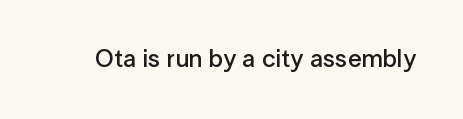
Q: Is the text bold? A: Semi-bold.
Q: Is the text italic (slanted)? A: No, it is upright.
Q: Is the text underlined? A: No.
Q: Is the spacing between letters normal or unusually wide? A: Normal.
